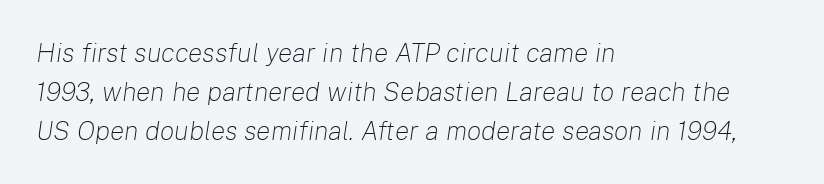
Q: Is the text bold? A: No.
Q: Is the text italic (slanted)? A: Yes, it leans right by about 8 degrees.
Q: Is the text underlined? A: No.
Q: How is the paragraph aligned? A: Left-aligned.
Q: Is the spacing between letters normal or unusually wide? A: Normal.
Q: Is the spacing between lines tight, normal or loose? A: Normal.
